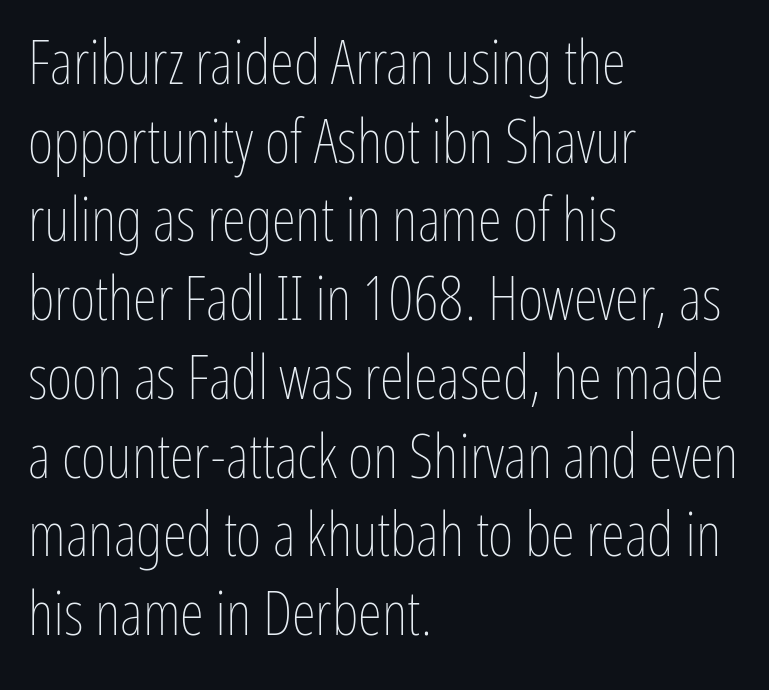
Does extra space separate the letters? No, they use regular spacing. The rows are spaced the way most documents space them. Visually the block forms a straight wall on the left and a jagged coastline on the right. Character widths vary here, with narrow letters taking less room than wide ones.
